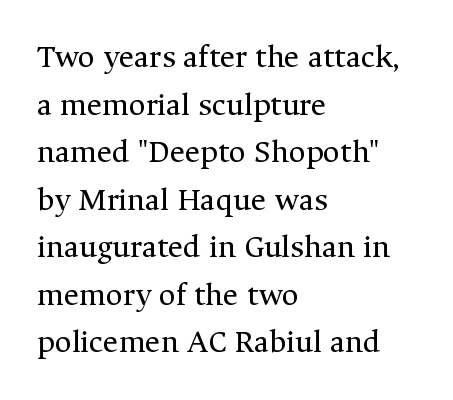
The image shows 33 px regular-weight serif type, upright; set left-aligned, normal line spacing (1.44x), normal letter spacing, not underlined; medium stroke contrast and a medium x-height.
